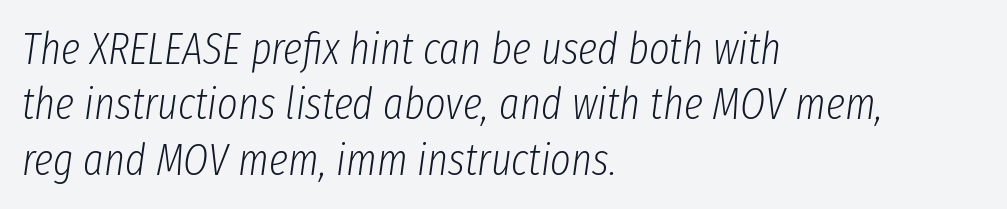
{"italic": "yes", "lean": "right", "slant_degrees": 8, "bold": "no", "weight": "light", "width": "condensed", "stroke_contrast": "low", "x_height": "medium", "monospaced": "no", "underline": "no", "align": "left", "line_spacing": "normal", "line_spacing_ratio": 1.26, "letter_spacing": "normal", "letter_spacing_em": 0.0, "glyph_px": 44}
